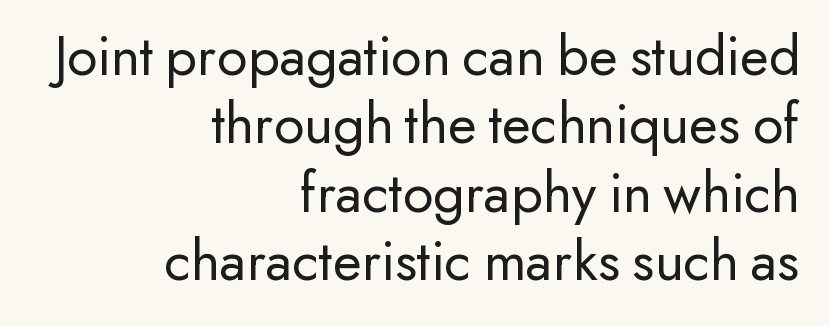
The image shows 59 px regular-weight sans-serif type, upright; set right-aligned, line spacing 1.16x, normal letter spacing, not underlined; low stroke contrast and a small x-height.
